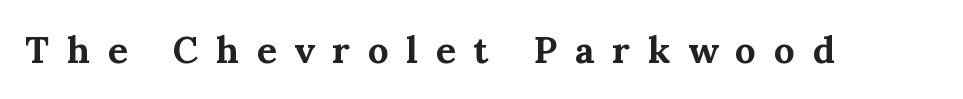
The image shows 37 px bold serif type, upright; set unusually wide letter spacing (+0.48 em), not underlined; medium stroke contrast and a medium x-height.
